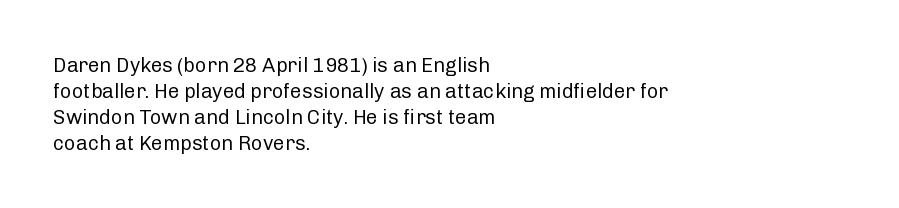
The image shows 20 px text type, upright; set left-aligned, normal line spacing (1.3x), normal letter spacing, not underlined.
